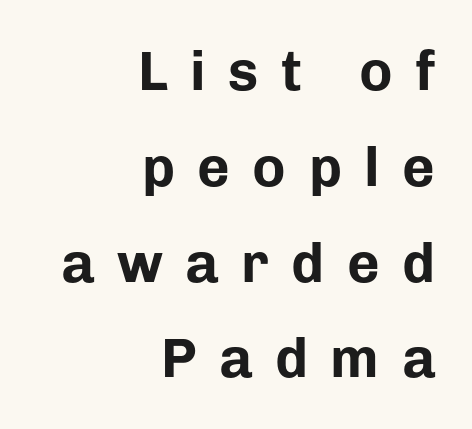
The image shows 56 px bold sans-serif type, upright; set right-aligned, line spacing 1.71x, unusually wide letter spacing (+0.4 em), not underlined; low stroke contrast and a medium x-height.
